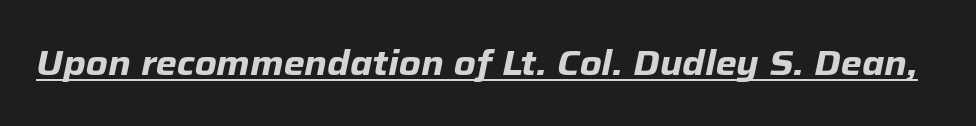
Q: Is the text bold? A: Yes.
Q: Is the text italic (slanted)? A: Yes, it leans right by about 12 degrees.
Q: Is the text underlined? A: Yes.
Q: Is the spacing between letters normal or unusually wide? A: Normal.
Q: Width (condensed, normal, or wide)? A: Normal.
Q: Stroke contrast? A: Low.
Q: x-height? A: Medium.
Q: Monospaced? A: No.
